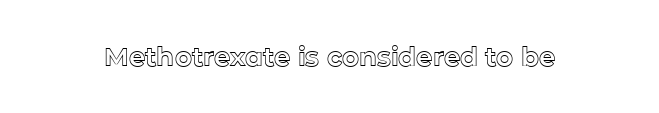
Is there any slant? The stems are plumb. Descenders are the only things crossing below the line. The line texture is even and compact thanks to regular tracking.
